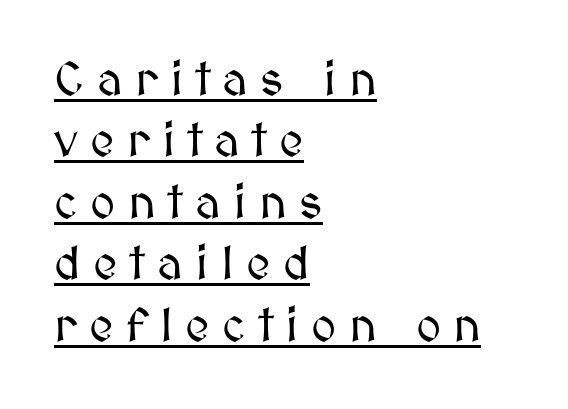
The rendering uses a moderate line-height, typical for paragraphs. The face used here is proportionally spaced, like ordinary book or web type. When letters stand straight like this, we call the style roman or upright. The rendering anchors every line to the left-hand side. Is there an underline? Yes — a line sits under the letters.
